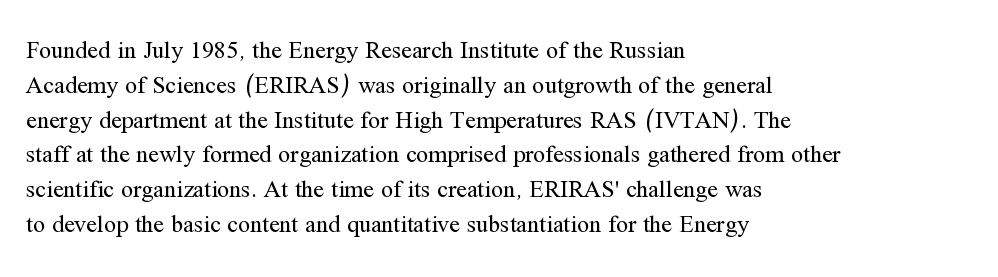
Summary of weight: not heavy and not bold. The passage shown stacks its lines at a standard gap. Upright lettering throughout. Tracking value appears to be zero — textbook default spacing.
